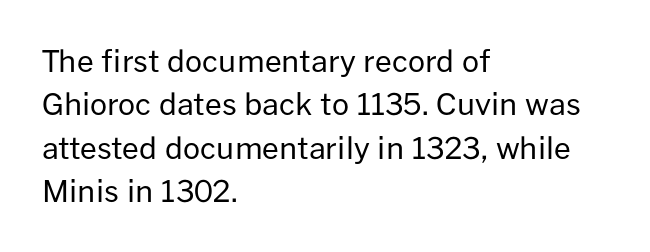
Q: Is the text bold? A: No.
Q: Is the text italic (slanted)? A: No, it is upright.
Q: Is the typeface a serif or a sans-serif typeface? A: Sans-serif.
Q: Is the text underlined? A: No.
Q: How is the paragraph aligned? A: Left-aligned.
Q: Is the spacing between letters normal or unusually wide? A: Normal.
Q: Is the spacing between lines tight, normal or loose? A: Normal.
Q: Width (condensed, normal, or wide)? A: Normal.
Q: Stroke contrast? A: Low.
Q: x-height? A: Medium.
Q: Monospaced? A: No.
